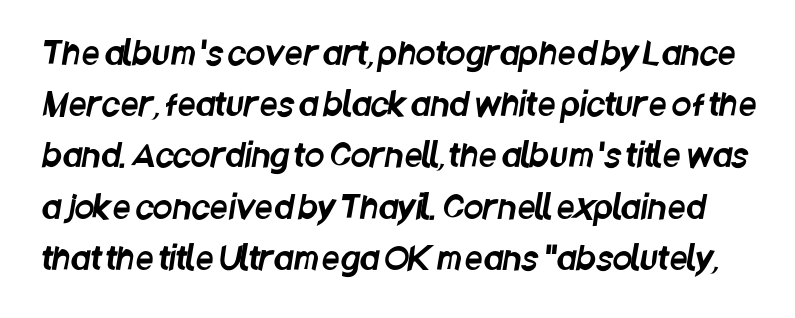
{"serif": "no", "width": "condensed", "stroke_contrast": "low", "x_height": "large", "monospaced": "no", "underline": "no", "line_spacing": "normal", "line_spacing_ratio": 1.6, "letter_spacing": "normal", "letter_spacing_em": 0.0, "glyph_px": 32}
